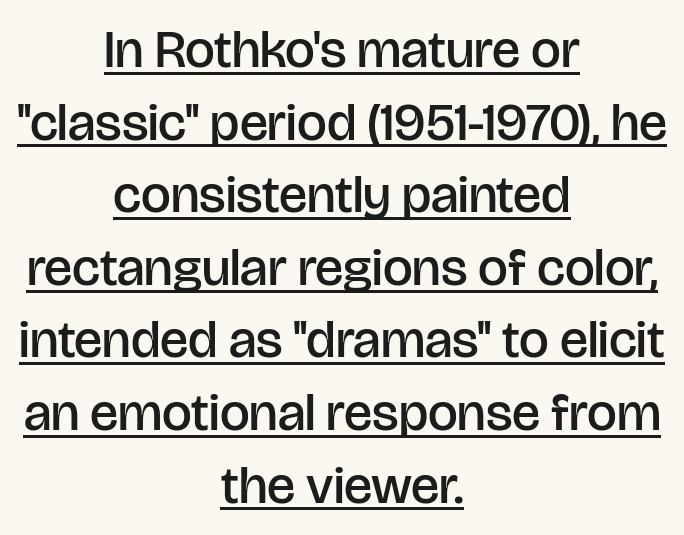
The image shows 53 px semibold sans-serif type, upright; set centered, normal line spacing (1.37x), normal letter spacing, underlined; low stroke contrast and a large x-height.
